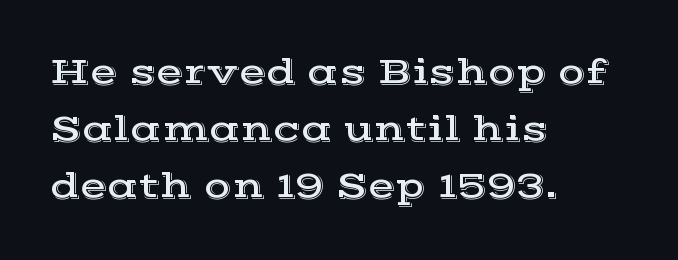
This sample has the flowing, uneven cadence of proportional lettering. Baseline-to-baseline distance is the conventional proportion of letter height. Tall strokes in this sample are plumb rather than angled. Underlining? Definitely not there. A student would call this left alignment; a typographer would say flush left, rag right.
